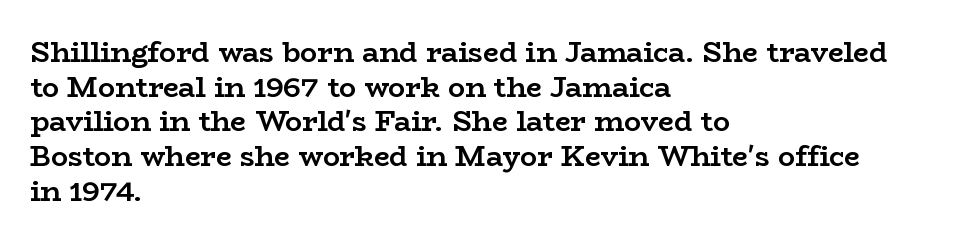
Q: Is the text bold? A: Yes.
Q: Is the text italic (slanted)? A: No, it is upright.
Q: Is the typeface a serif or a sans-serif typeface? A: Serif.
Q: Is the text underlined? A: No.
Q: How is the paragraph aligned? A: Left-aligned.
Q: Is the spacing between letters normal or unusually wide? A: Normal.
Q: Width (condensed, normal, or wide)? A: Wide.
Q: Stroke contrast? A: Low.
Q: x-height? A: Medium.
Q: Monospaced? A: No.
